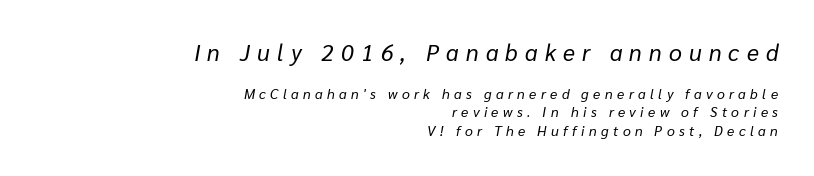
The image shows 23 px text type, italic (leaning right); set right-aligned, normal line spacing (1.3x), unusually wide letter spacing (+0.31 em), not underlined; the first (top) block is 1.64x larger.
